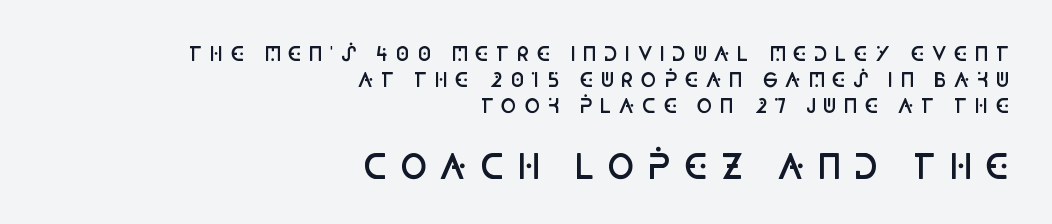
Q: Is the text bold? A: Semi-bold.
Q: Is the text italic (slanted)? A: No, it is upright.
Q: Is the typeface a serif or a sans-serif typeface? A: Sans-serif.
Q: Is the text underlined? A: No.
Q: How is the paragraph aligned? A: Right-aligned.
Q: Is the spacing between letters normal or unusually wide? A: Unusually wide.
Q: Is the spacing between lines tight, normal or loose? A: Normal.
Q: Which block of text is set in a larger size, the first (top) or the second (bottom)? A: The second (bottom) one.
Q: Width (condensed, normal, or wide)? A: Condensed.
Q: Stroke contrast? A: Low.
Q: x-height? A: Large.
Q: Monospaced? A: No.
